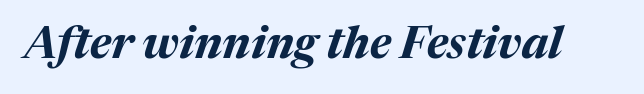
The image shows 45 px bold type, italic (leaning right); set normal letter spacing, not underlined; medium stroke contrast and a medium x-height.
